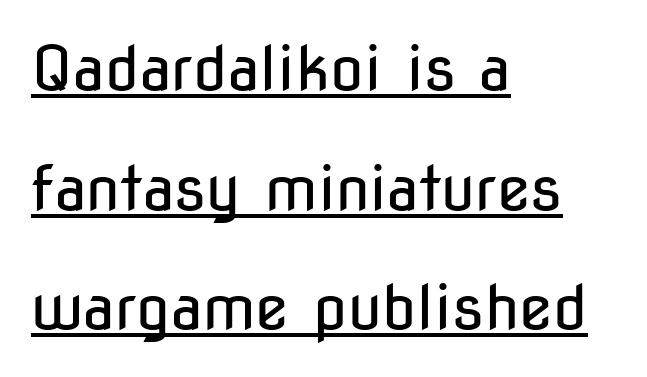
Q: Is the text bold? A: No.
Q: Is the text italic (slanted)? A: No, it is upright.
Q: Is the typeface a serif or a sans-serif typeface? A: Sans-serif.
Q: Is the text underlined? A: Yes.
Q: How is the paragraph aligned? A: Left-aligned.
Q: Is the spacing between letters normal or unusually wide? A: Normal.
Q: Is the spacing between lines tight, normal or loose? A: Loose.
Q: Width (condensed, normal, or wide)? A: Condensed.
Q: Stroke contrast? A: Low.
Q: x-height? A: Medium.
Q: Monospaced? A: No.
